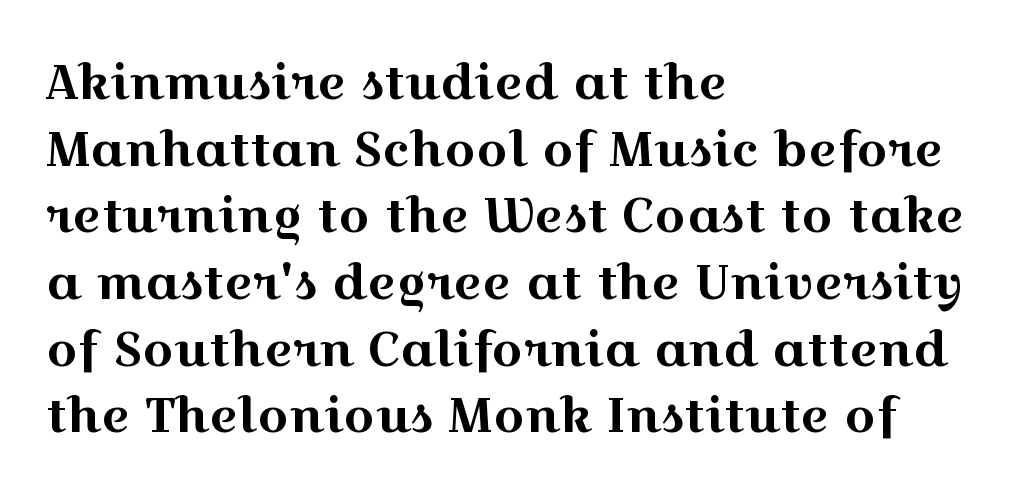
Spacing verdict: proportional, widths tailored to each character. A student would call this left alignment; a typographer would say flush left, rag right. Regarding serifs, this sample has them. Style check: upright.
